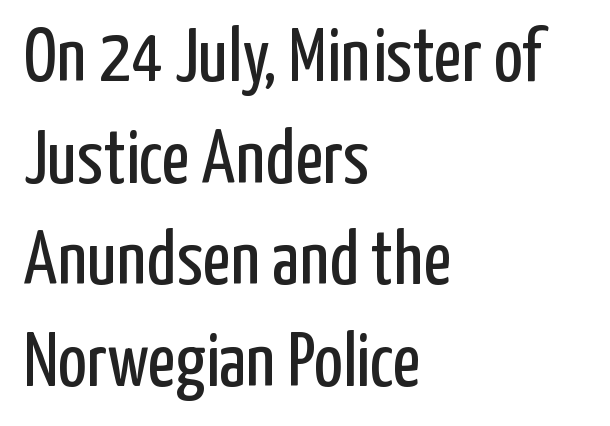
Q: Is the text bold? A: No.
Q: Is the text italic (slanted)? A: No, it is upright.
Q: Is the typeface a serif or a sans-serif typeface? A: Sans-serif.
Q: Is the text underlined? A: No.
Q: How is the paragraph aligned? A: Left-aligned.
Q: Is the spacing between letters normal or unusually wide? A: Normal.
Q: Is the spacing between lines tight, normal or loose? A: Normal.
Q: Width (condensed, normal, or wide)? A: Condensed.
Q: Stroke contrast? A: Low.
Q: x-height? A: Medium.
Q: Monospaced? A: No.
